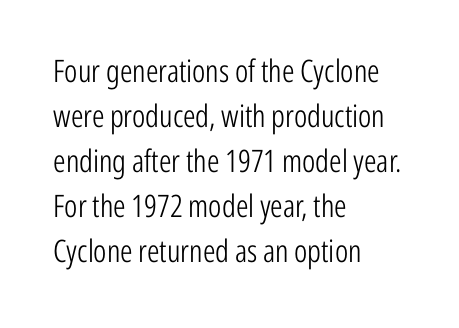
{"serif": "no", "italic": "no", "bold": "no", "weight": "light", "width": "condensed", "stroke_contrast": "low", "x_height": "medium", "monospaced": "no", "underline": "no", "align": "left", "line_spacing": "normal", "line_spacing_ratio": 1.45, "letter_spacing": "normal", "letter_spacing_em": 0.0, "glyph_px": 31}
